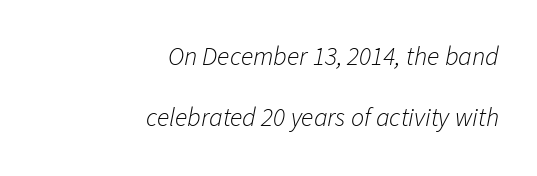
{"italic": "yes", "lean": "right", "slant_degrees": 11, "bold": "no", "underline": "no", "align": "right", "line_spacing": "loose", "line_spacing_ratio": 2.35, "letter_spacing": "normal", "letter_spacing_em": 0.0, "glyph_px": 26}
